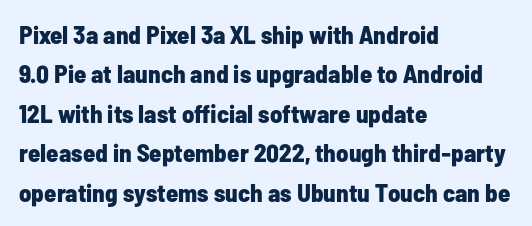
Evenly set lines give the paragraph a standard silhouette. Glance below the letters and you will spot only blank space. Typeset ragged right — the left edge is the straight one. This sample uses plain, unmodified letter spacing. Style check: upright. I'd describe the lettering as bold — thick and assertive.
